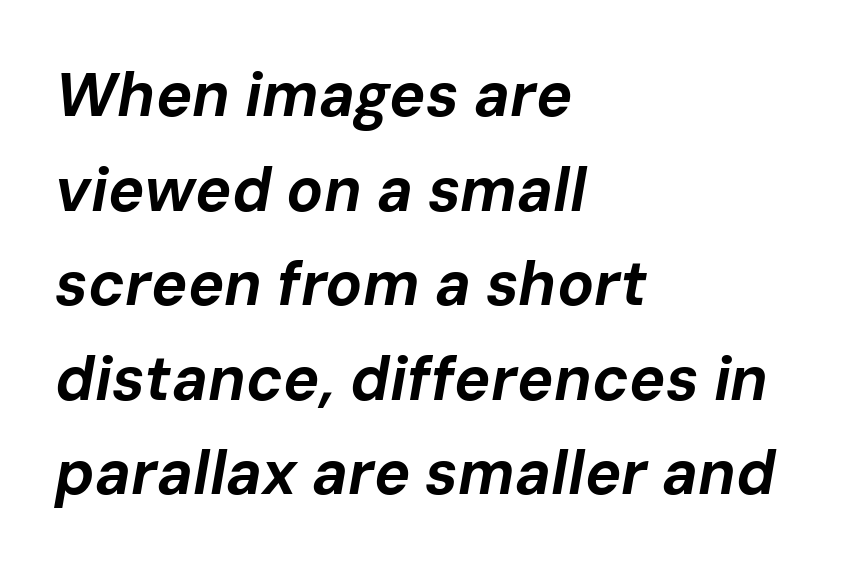
Reading down the column, the eye jumps a familiar distance to each next line. Every row of glyphs begins at an identical x-position on the left. Spacing between characters is what you'd get straight out of the box. Each glyph is drawn with heavy, bold strokes. The specimen reads as italic at a glance.
